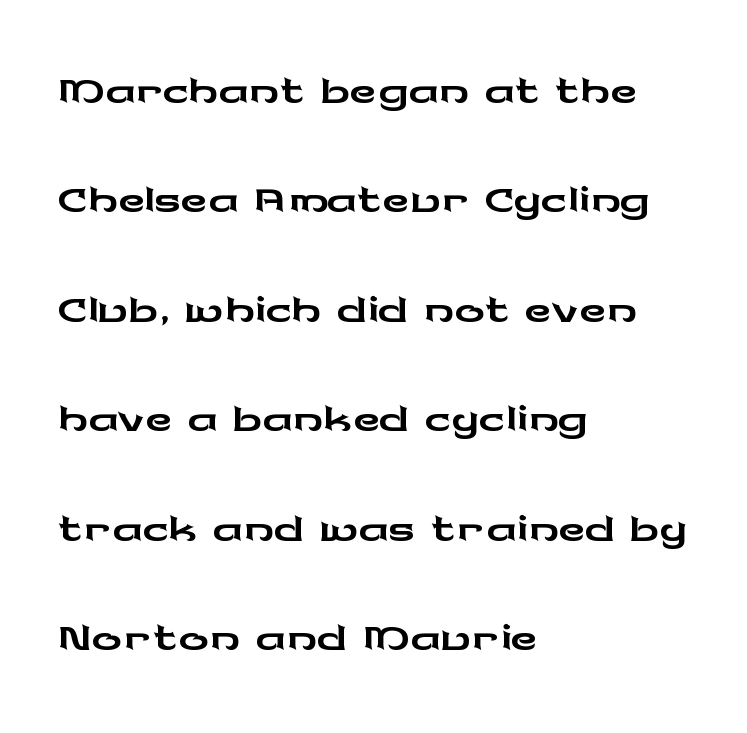
{"serif": "no", "italic": "no", "width": "wide", "stroke_contrast": "low", "x_height": "medium", "monospaced": "no", "underline": "no", "align": "left", "line_spacing": "normal", "line_spacing_ratio": 1.46, "letter_spacing": "normal", "letter_spacing_em": 0.0, "glyph_px": 75}
